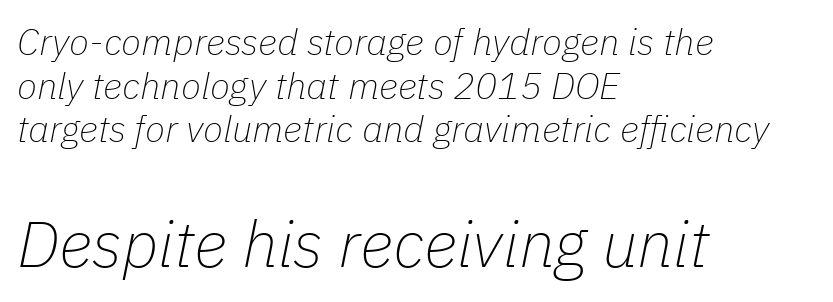
The image shows 65 px thin type, italic (leaning right); set left-aligned, line spacing 1.18x, normal letter spacing, not underlined; the second (bottom) block is 1.76x larger; low stroke contrast and a medium x-height.
